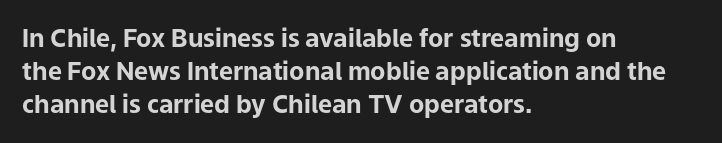
One-word summary of the alignment: left. Compared with an ordinary text face, these strokes are far heavier — a full bold. Interline gaps are of average width in this sample. Letter spacing: default. The baseline area is clear. The letters stand upright; this is a roman face.
